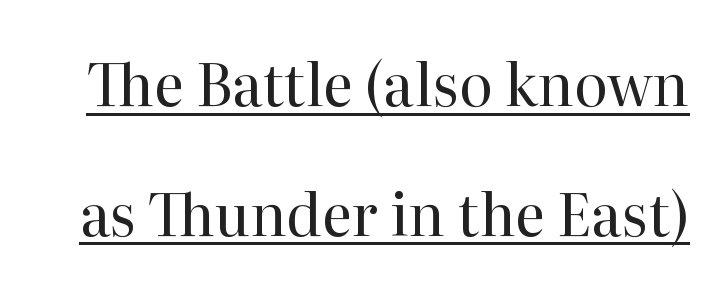
Q: Is the text bold? A: No.
Q: Is the text italic (slanted)? A: No, it is upright.
Q: Is the typeface a serif or a sans-serif typeface? A: Serif.
Q: Is the text underlined? A: Yes.
Q: Is the spacing between letters normal or unusually wide? A: Normal.
Q: Is the spacing between lines tight, normal or loose? A: Loose.
Q: Width (condensed, normal, or wide)? A: Normal.
Q: Stroke contrast? A: High.
Q: x-height? A: Medium.
Q: Monospaced? A: No.
